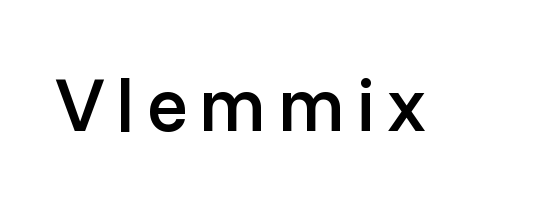
Q: Is the text bold? A: Semi-bold.
Q: Is the text italic (slanted)? A: No, it is upright.
Q: Is the typeface a serif or a sans-serif typeface? A: Sans-serif.
Q: Is the text underlined? A: No.
Q: Width (condensed, normal, or wide)? A: Normal.
Q: Stroke contrast? A: Low.
Q: x-height? A: Medium.
Q: Monospaced? A: No.
